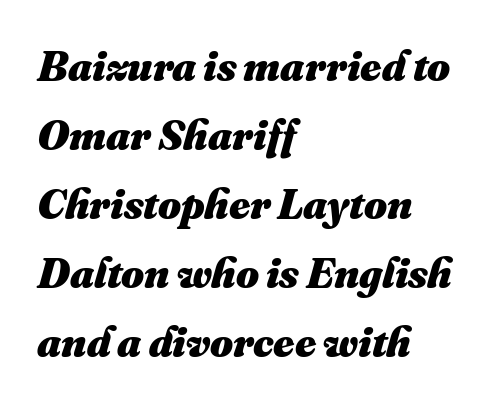
The image shows 44 px heavy type; set left-aligned, normal line spacing (1.57x), normal letter spacing, not underlined; medium stroke contrast and a small x-height.
